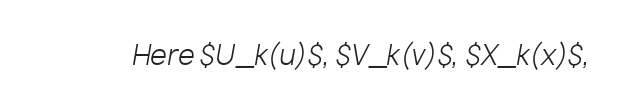
The image shows 27 px text type, italic (leaning right); set normal letter spacing, not underlined.
